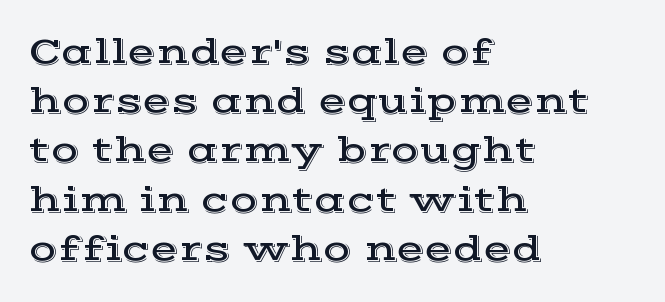
{"serif": "yes", "italic": "no", "width": "wide", "x_height": "medium", "monospaced": "no", "underline": "no", "align": "left", "line_spacing": "normal", "line_spacing_ratio": 1.33, "letter_spacing": "normal", "letter_spacing_em": 0.0, "glyph_px": 37}
